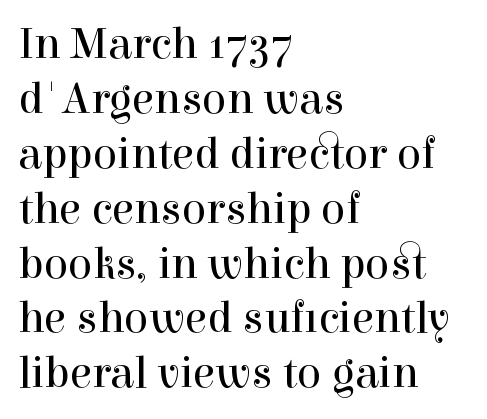
This reads as an unemphasized weight, regular at the heaviest. If you drew a line through each stem, it would be perfectly vertical. Compared with typical body copy, the letter spacing here is the same. Is this a fixed-width face? No — the glyphs have proportional, varying widths. The lines in this sample share a left origin and differ only in where they stop.
